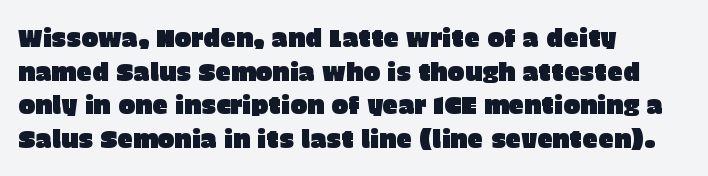
Caption: multi-line text, flush left, ragged right. The font's upright variant was chosen for this text. What stands out about the letter spacing? Nothing — it is the standard amount. Has an underline been added? It has not. This block has exactly the height ordinary leading produces.
